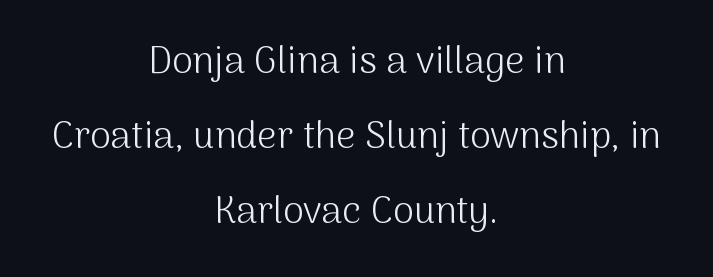
{"serif": "no", "italic": "no", "bold": "no", "weight": "light", "width": "normal", "stroke_contrast": "medium", "x_height": "medium", "monospaced": "no", "underline": "no", "align": "center", "line_spacing": "loose", "line_spacing_ratio": 1.97, "letter_spacing": "normal", "letter_spacing_em": 0.0, "glyph_px": 38}
